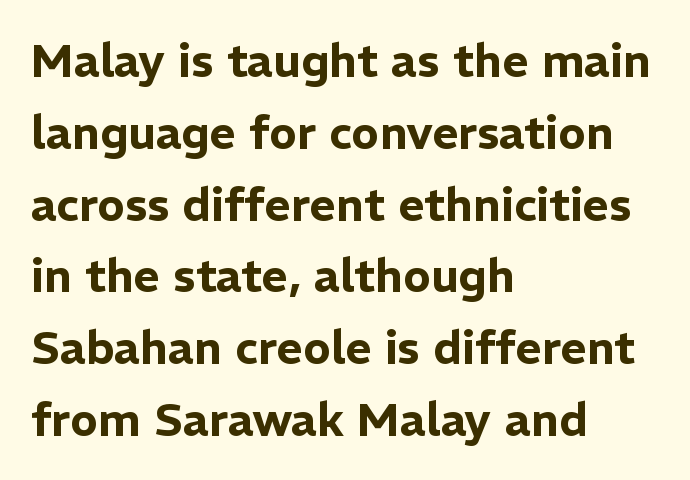
The passage shown is typeset with a sans-serif family. Tracking value appears to be zero — textbook default spacing. The lettering holds an erect, upright posture throughout. Vertically, the passage feels balanced, rows spaced as you'd expect. Descender tails drop into unmarked territory. Each line starts at the same left margin while the right side varies.
